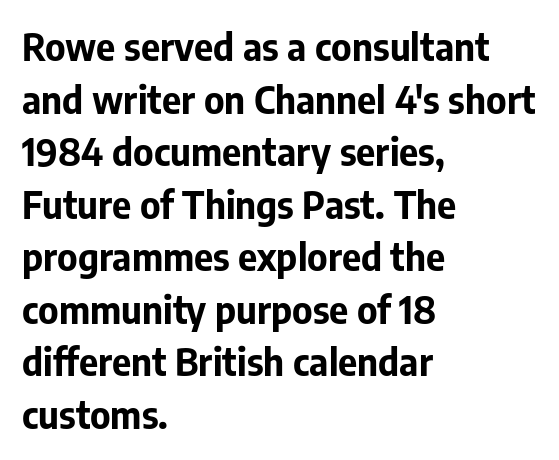
Q: Is the text bold? A: Yes.
Q: Is the text italic (slanted)? A: No, it is upright.
Q: Is the typeface a serif or a sans-serif typeface? A: Sans-serif.
Q: Is the text underlined? A: No.
Q: How is the paragraph aligned? A: Left-aligned.
Q: Is the spacing between letters normal or unusually wide? A: Normal.
Q: Is the spacing between lines tight, normal or loose? A: Normal.
Q: Width (condensed, normal, or wide)? A: Normal.
Q: Stroke contrast? A: Low.
Q: x-height? A: Medium.
Q: Monospaced? A: No.
